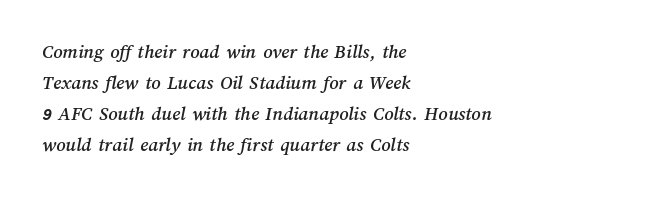
{"underline": "no", "align": "left", "line_spacing": "normal", "line_spacing_ratio": 1.55, "letter_spacing": "normal", "letter_spacing_em": 0.0, "glyph_px": 20}
